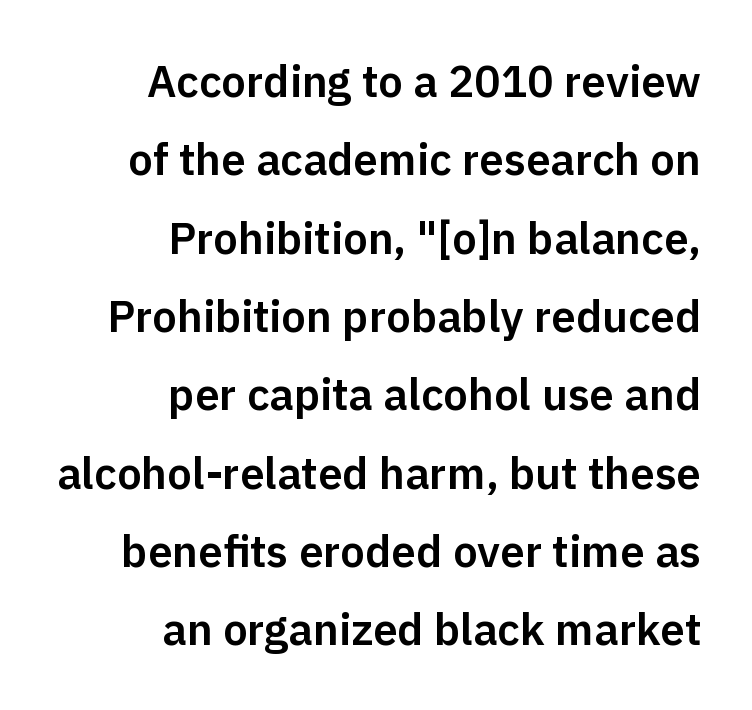
Grotesque or geometric, the face here clearly has no serifs. Proportional: the letters do not fall into vertical columns. In terms of posture, this sample is upright. Right-aligned paragraph, ragged on the left. No word sits above an underline. Default kerning and tracking; the words read as compact shapes.
